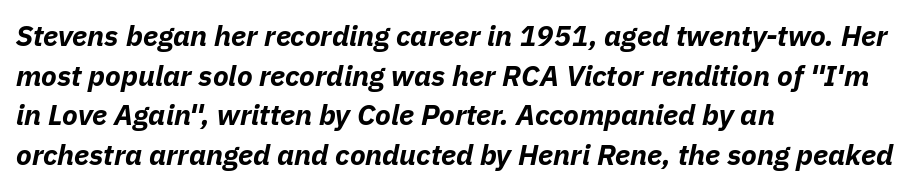
The image shows 29 px bold type, italic (leaning right); set left-aligned, normal line spacing (1.37x), normal letter spacing, not underlined; low stroke contrast and a medium x-height.
